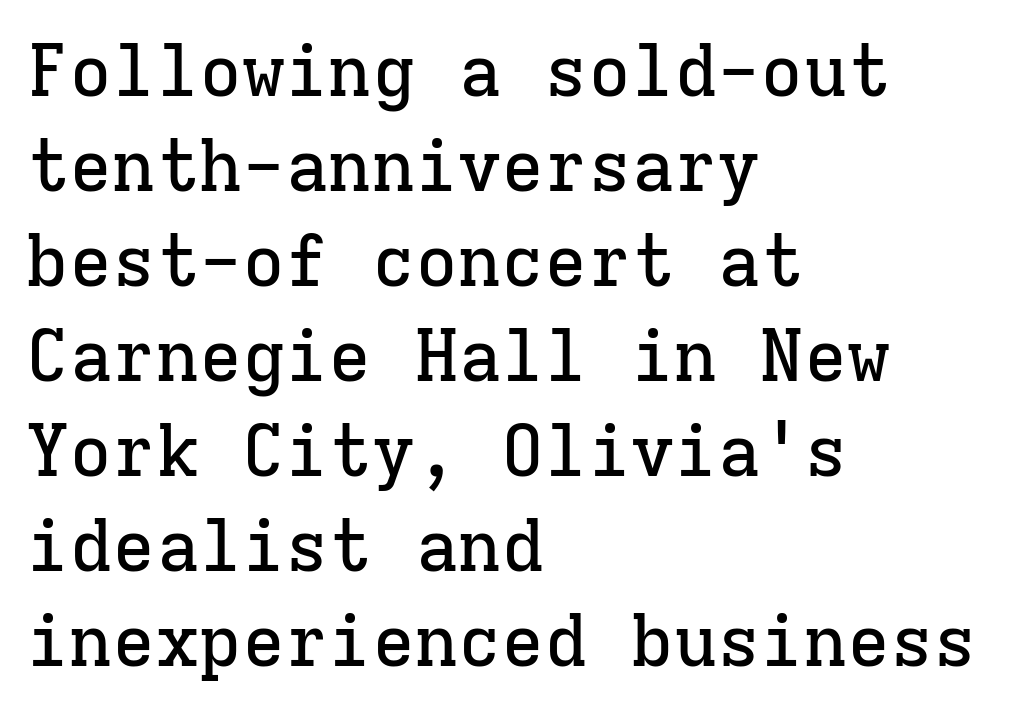
{"serif": "yes", "italic": "no", "width": "normal", "stroke_contrast": "low", "x_height": "medium", "monospaced": "yes", "underline": "no", "align": "left", "line_spacing": "normal", "line_spacing_ratio": 1.32, "letter_spacing": "normal", "letter_spacing_em": 0.0, "glyph_px": 72}
